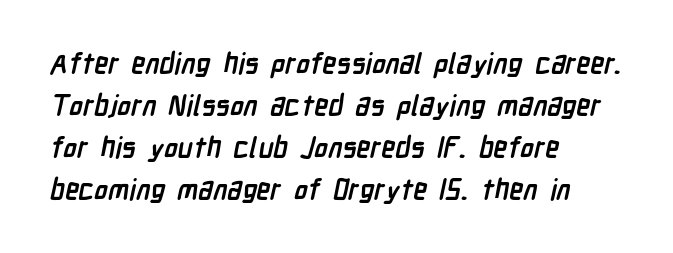
The passage shown is typeset with a sans-serif family. Lines of text with bare space underneath. Interline gaps are of average width in this sample. Do the characters align in a grid? No, the font is proportional. Does extra space separate the letters? No, they use regular spacing.
